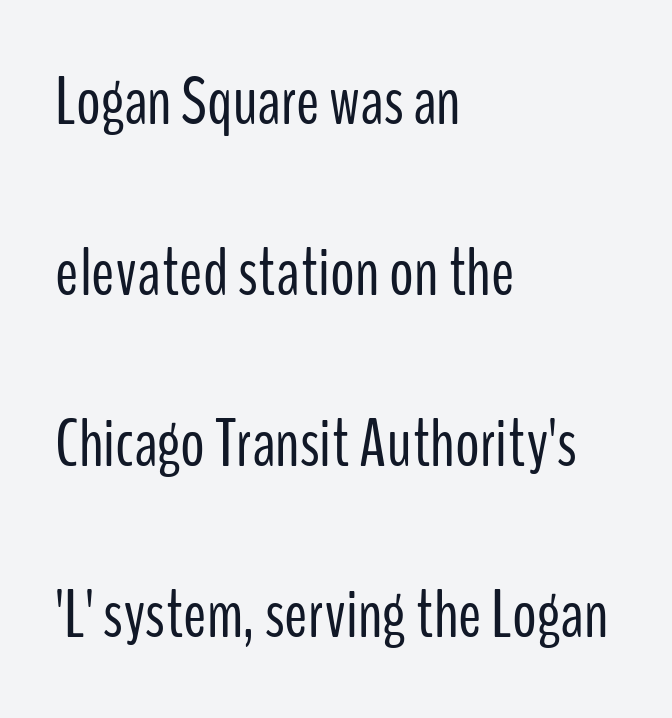
Q: Is the text bold? A: No.
Q: Is the text italic (slanted)? A: No, it is upright.
Q: Is the typeface a serif or a sans-serif typeface? A: Sans-serif.
Q: Is the text underlined? A: No.
Q: How is the paragraph aligned? A: Left-aligned.
Q: Is the spacing between letters normal or unusually wide? A: Normal.
Q: Is the spacing between lines tight, normal or loose? A: Loose.
Q: Width (condensed, normal, or wide)? A: Condensed.
Q: Stroke contrast? A: Low.
Q: x-height? A: Medium.
Q: Monospaced? A: No.
